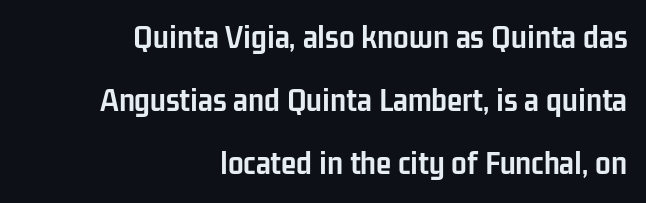
Rendered with straight, roman letterforms. In terms of weight, the rendering is a true, heavy bold. The face used here is proportionally spaced, like ordinary book or web type. The strip under each line holds only bare page. Examine the stroke ends and you'll find no serifs.
